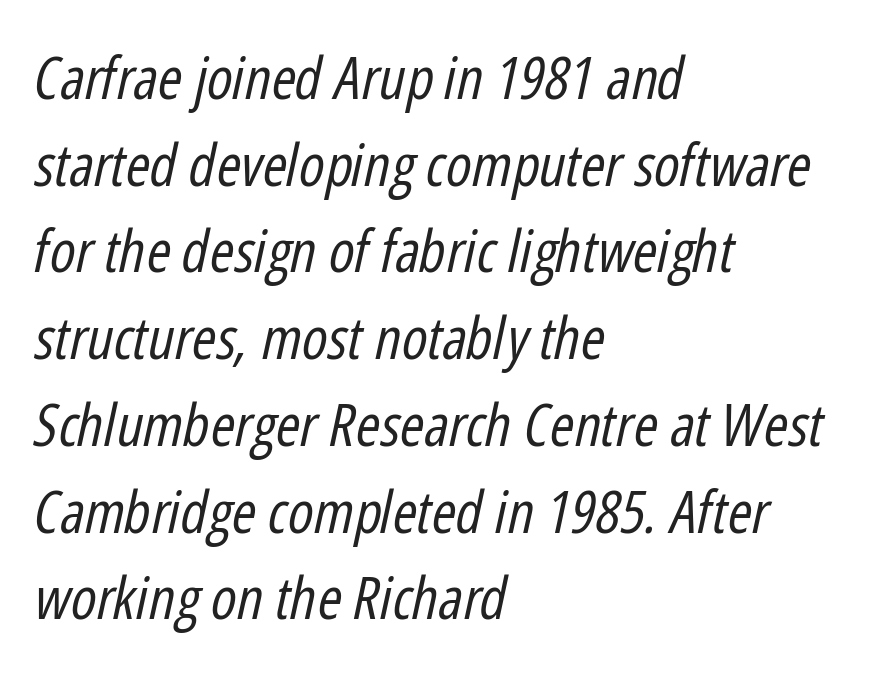
{"italic": "yes", "lean": "right", "slant_degrees": 12, "bold": "no", "weight": "regular", "width": "condensed", "stroke_contrast": "low", "x_height": "medium", "monospaced": "no", "underline": "no", "align": "left", "line_spacing": "normal", "line_spacing_ratio": 1.47, "letter_spacing": "normal", "letter_spacing_em": 0.0, "glyph_px": 59}
